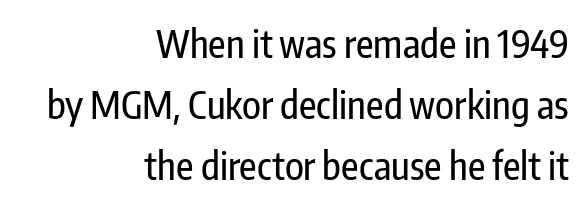
{"serif": "no", "italic": "no", "width": "condensed", "stroke_contrast": "low", "x_height": "medium", "monospaced": "no", "underline": "no", "align": "right", "line_spacing": "normal", "line_spacing_ratio": 1.6, "letter_spacing": "normal", "letter_spacing_em": 0.0, "glyph_px": 38}
